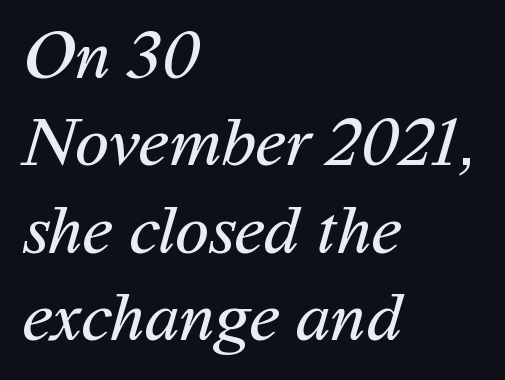
Type style note: lacks serifs. Rows of type keep a routine distance in the vertical direction. No extra tracking has been applied to these lines. Line beginnings align vertically; line endings do not.
